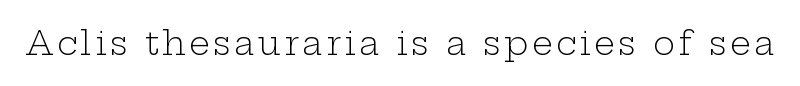
Q: Is the text bold? A: No.
Q: Is the text italic (slanted)? A: No, it is upright.
Q: Is the typeface a serif or a sans-serif typeface? A: Serif.
Q: Is the text underlined? A: No.
Q: Width (condensed, normal, or wide)? A: Wide.
Q: Stroke contrast? A: Low.
Q: x-height? A: Medium.
Q: Monospaced? A: No.
